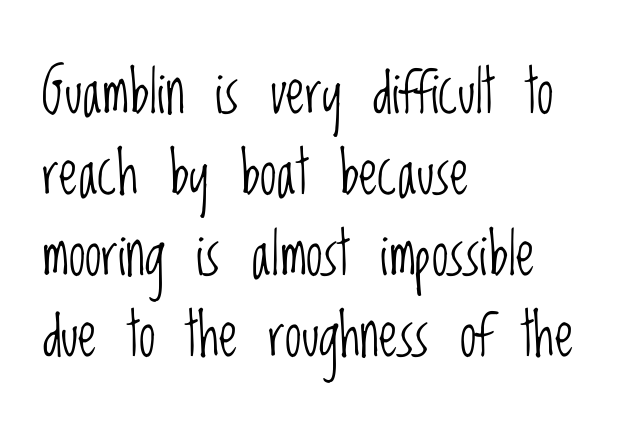
{"serif": "no", "italic": "no", "bold": "no", "weight": "light", "width": "condensed", "stroke_contrast": "low", "x_height": "large", "monospaced": "no", "underline": "no", "align": "left", "line_spacing": "normal", "line_spacing_ratio": 1.35, "letter_spacing": "normal", "letter_spacing_em": 0.0, "glyph_px": 60}
